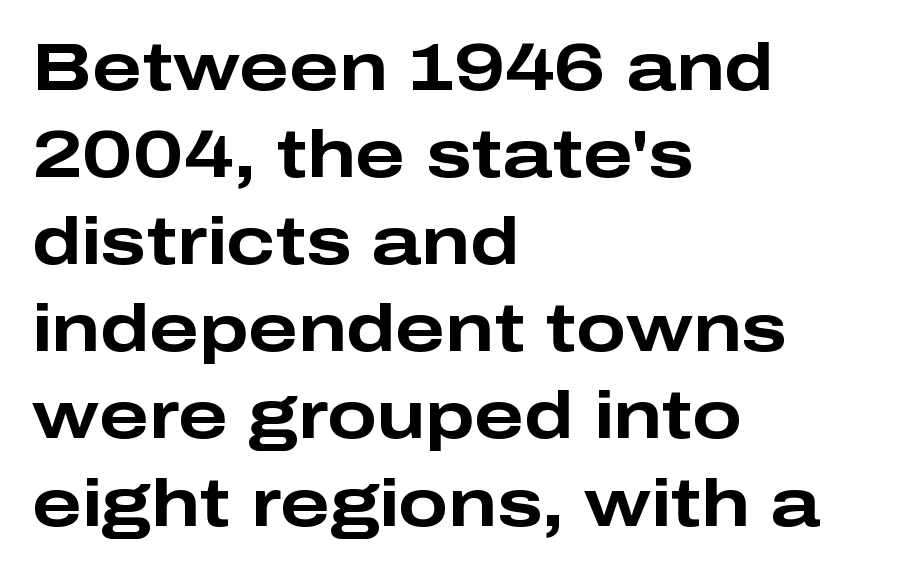
Q: Is the text bold? A: Yes.
Q: Is the text italic (slanted)? A: No, it is upright.
Q: Is the typeface a serif or a sans-serif typeface? A: Sans-serif.
Q: Is the text underlined? A: No.
Q: How is the paragraph aligned? A: Left-aligned.
Q: Is the spacing between letters normal or unusually wide? A: Normal.
Q: Is the spacing between lines tight, normal or loose? A: Normal.
Q: Width (condensed, normal, or wide)? A: Wide.
Q: Stroke contrast? A: Low.
Q: x-height? A: Medium.
Q: Monospaced? A: No.
